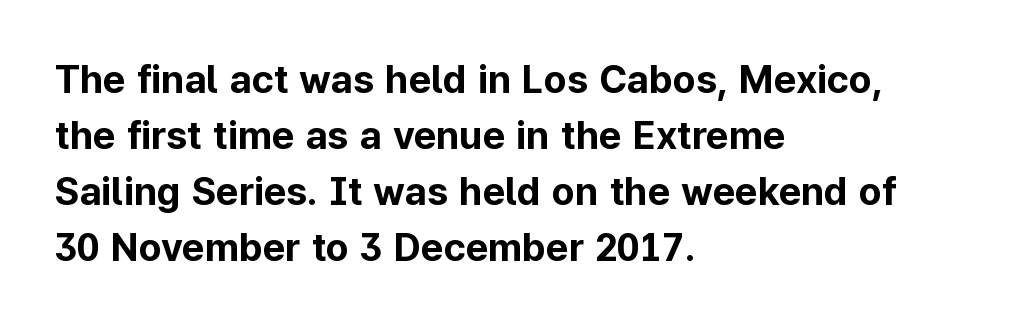
The image shows 39 px bold sans-serif type, upright; set left-aligned, normal line spacing (1.44x), normal letter spacing, not underlined; low stroke contrast and a medium x-height.
